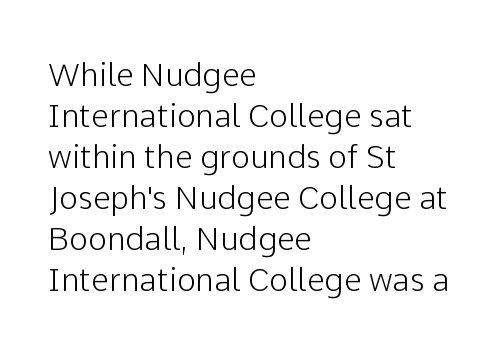
The image shows 32 px sans-serif type, upright; set left-aligned, normal line spacing (1.28x), normal letter spacing, not underlined; low stroke contrast and a medium x-height.
